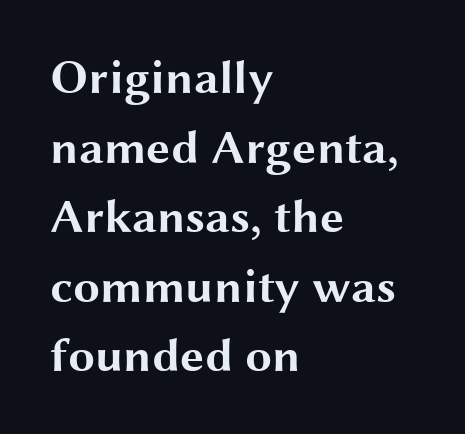
The lettering holds an erect, upright posture throughout. Check where the strokes stop: nothing finishes them off — pure sans. The face used here is proportionally spaced, like ordinary book or web type. Vertical spacing — default. The rag falls on the right side of this text block. The strip under each line holds only bare page.
